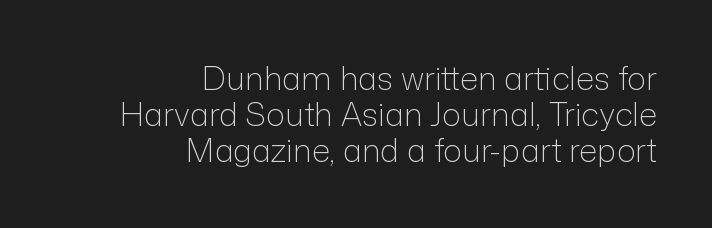
Q: Is the text bold? A: No.
Q: Is the text italic (slanted)? A: No, it is upright.
Q: Is the typeface a serif or a sans-serif typeface? A: Sans-serif.
Q: Is the text underlined? A: No.
Q: How is the paragraph aligned? A: Right-aligned.
Q: Is the spacing between letters normal or unusually wide? A: Normal.
Q: Is the spacing between lines tight, normal or loose? A: Tight.
Q: Width (condensed, normal, or wide)? A: Normal.
Q: Stroke contrast? A: Low.
Q: x-height? A: Medium.
Q: Monospaced? A: No.
